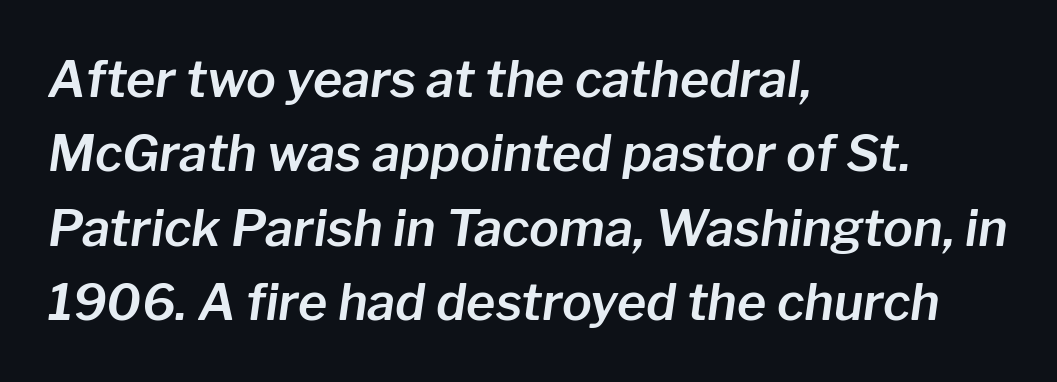
{"italic": "yes", "lean": "right", "slant_degrees": 8, "width": "normal", "stroke_contrast": "low", "x_height": "medium", "monospaced": "no", "underline": "no", "align": "left", "line_spacing": "normal", "line_spacing_ratio": 1.49, "letter_spacing": "normal", "letter_spacing_em": 0.0, "glyph_px": 50}
